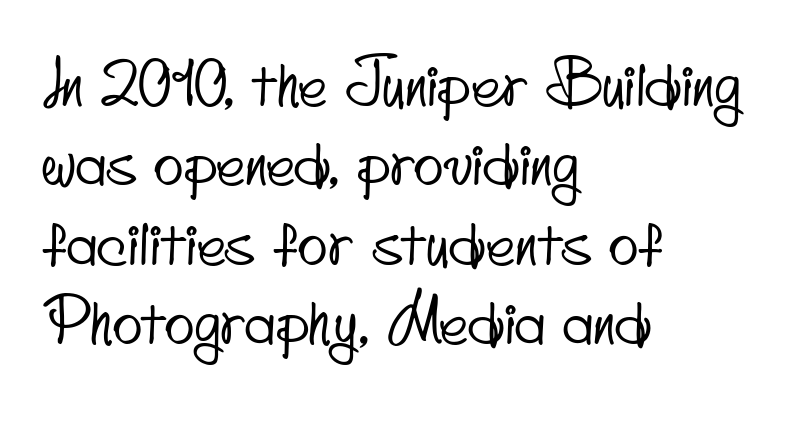
Varying glyph widths throughout — classic text-font behaviour. The vertical gap from one line to the next is medium. Is the block centered? No — it sits flush against the left margin. Between one letter and the next there's only the usual sliver of space. A typesetter would label this face a sans.
